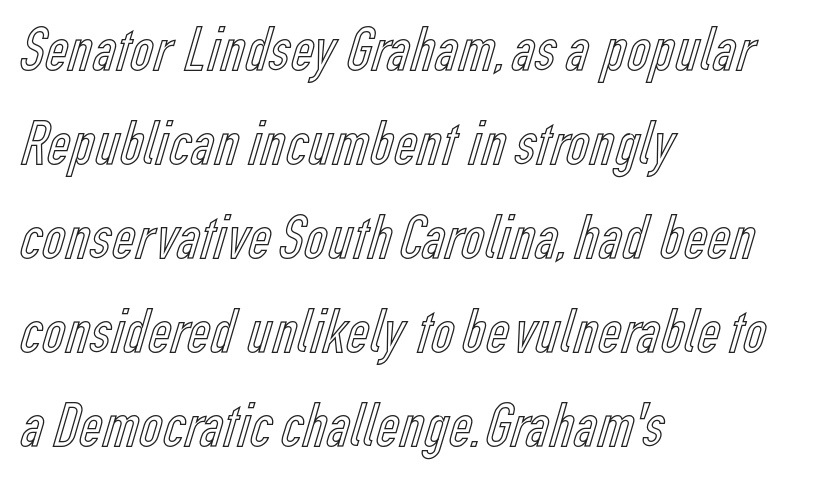
Descenders are the only things crossing below the line. The text block is weighted toward the left margin, trailing off unevenly rightward. How would I describe the line gaps? Plain and ordinary.
